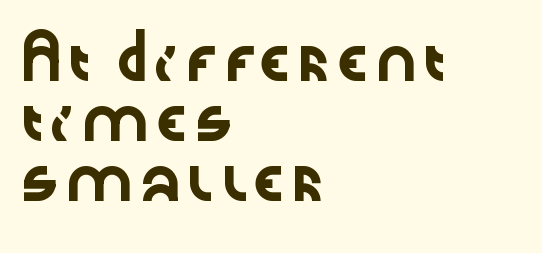
The image shows 41 px wide sans-serif type, upright; set left-aligned, normal line spacing (1.46x), normal letter spacing, not underlined; low stroke contrast and a medium x-height.
